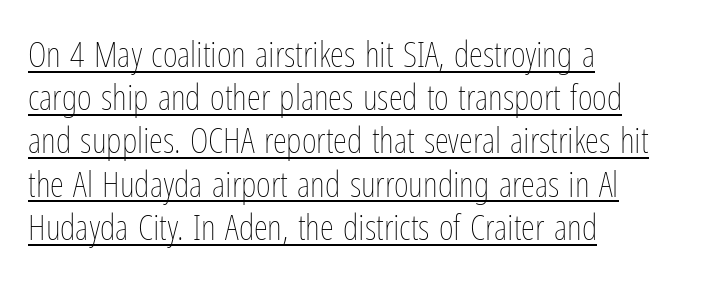
{"italic": "no", "bold": "no", "weight": "thin", "width": "condensed", "stroke_contrast": "low", "x_height": "medium", "monospaced": "no", "underline": "yes", "align": "left", "line_spacing_ratio": 1.2, "letter_spacing": "normal", "letter_spacing_em": 0.0, "glyph_px": 36}
